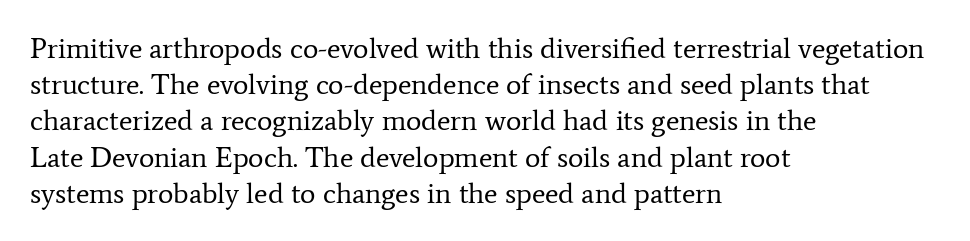
The space between consecutive lines is moderate. Tall strokes in this sample are plumb rather than angled. The letters sit at their default tracking, neither squeezed nor spread. Old-style or modern, the face here clearly has serifs. Every row of glyphs begins at an identical x-position on the left.
